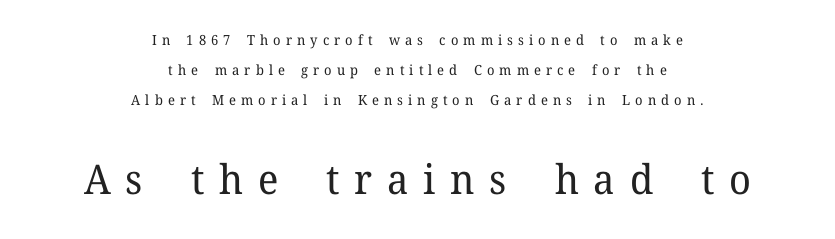
The characters are drawn with everyday or finer stroke widths. It's the straight-up-and-down kind of type. Check under the words: just untouched page. Airy leading.
